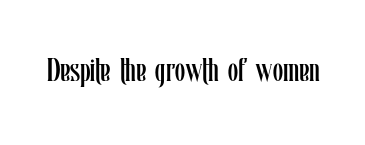
Character widths vary here, with narrow letters taking less room than wide ones. The passage shown is not bold in any degree. Short note: letters normally spaced. Check the space under the baseline: it is left empty.
